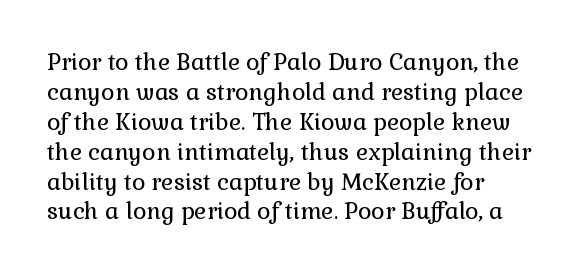
The lines are quadded left. The font sits on the lighter half of the weight spectrum, regular included. Tracking here is standard; glyphs follow each other at the usual distance. Italic? Not at all — the glyphs are vertical. Rule under the text: the space is simply empty.
